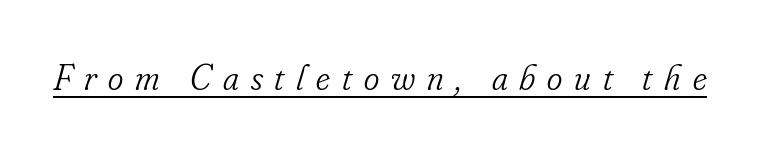
Q: Is the text bold? A: No.
Q: Is the text italic (slanted)? A: Yes, it leans right by about 16 degrees.
Q: Is the typeface a serif or a sans-serif typeface? A: Serif.
Q: Is the text underlined? A: Yes.
Q: Is the spacing between letters normal or unusually wide? A: Unusually wide.
Q: Width (condensed, normal, or wide)? A: Condensed.
Q: Stroke contrast? A: Low.
Q: x-height? A: Small.
Q: Monospaced? A: No.
